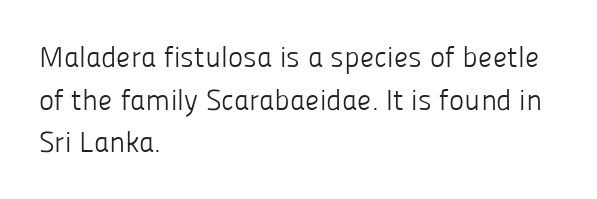
Heaviness? Minimal to ordinary, like unemphasized prose. A normal amount of white space separates one row of letters from the next. No extra tracking has been applied to these lines. The letters advance in unequal steps, a hallmark of proportional type. The typography opts for an upright posture over an oblique one. Each line starts at the same left margin while the right side varies.
